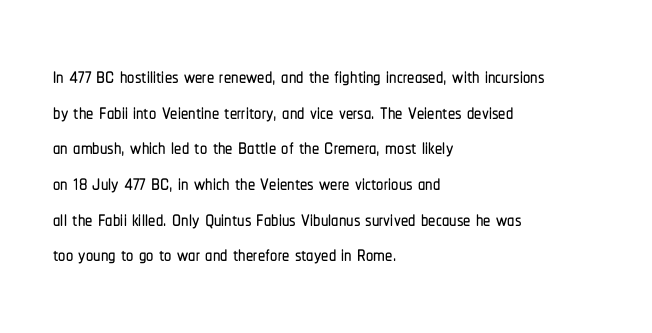
Q: Is the text italic (slanted)? A: No, it is upright.
Q: Is the typeface a serif or a sans-serif typeface? A: Sans-serif.
Q: Is the text underlined? A: No.
Q: How is the paragraph aligned? A: Left-aligned.
Q: Is the spacing between letters normal or unusually wide? A: Normal.
Q: Width (condensed, normal, or wide)? A: Condensed.
Q: Stroke contrast? A: Low.
Q: x-height? A: Medium.
Q: Monospaced? A: No.
